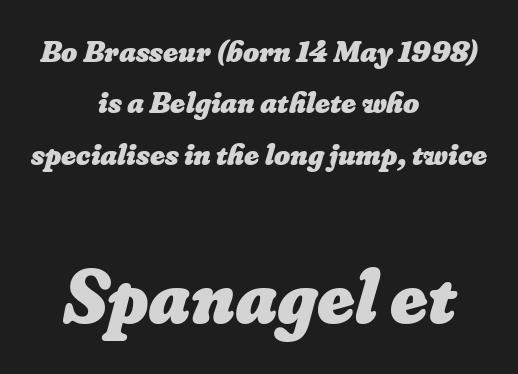
{"bold": "yes", "weight": "heavy", "width": "normal", "stroke_contrast": "low", "x_height": "small", "monospaced": "no", "underline": "no", "align": "center", "line_spacing": "normal", "line_spacing_ratio": 1.66, "letter_spacing": "normal", "letter_spacing_em": 0.0, "larger_block": "second", "size_ratio": 2.48, "glyph_px": 77}
